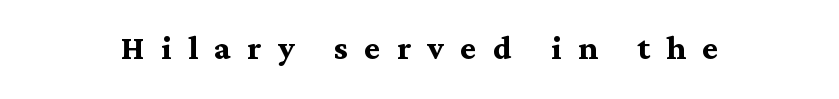
{"serif": "yes", "italic": "no", "bold": "yes", "weight": "semibold", "width": "normal", "stroke_contrast": "medium", "x_height": "medium", "monospaced": "no", "underline": "no", "align": "center", "letter_spacing": "wide", "letter_spacing_em": 0.38, "glyph_px": 43}
